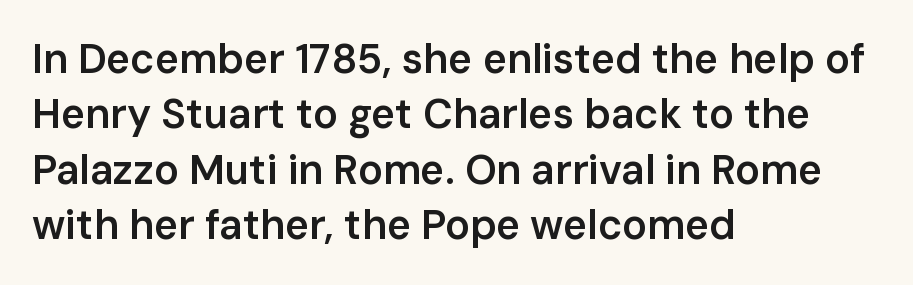
If you drew a ruler down the left edge, every line would touch it. Standard letterfit; no display-style spreading of the glyphs. The lettering holds an erect, upright posture throughout. In terms of letterform style, serifs are entirely absent. A typesetter would call this proportional, since set widths differ per character. Glance below the letters and you will spot only blank space.
